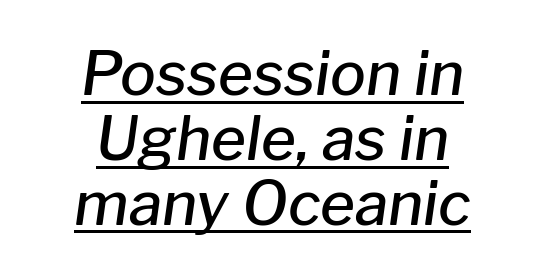
Q: Is the text bold? A: Semi-bold.
Q: Is the text italic (slanted)? A: Yes, it leans right by about 8 degrees.
Q: Is the text underlined? A: Yes.
Q: How is the paragraph aligned? A: Centered.
Q: Is the spacing between letters normal or unusually wide? A: Normal.
Q: Is the spacing between lines tight, normal or loose? A: Tight.
Q: Width (condensed, normal, or wide)? A: Normal.
Q: Stroke contrast? A: Low.
Q: x-height? A: Medium.
Q: Monospaced? A: No.
